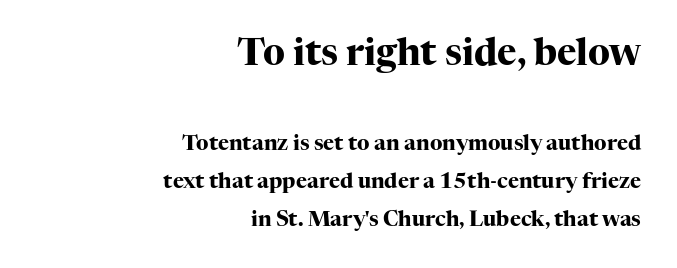
Q: Is the text bold? A: Yes.
Q: Is the text italic (slanted)? A: No, it is upright.
Q: Is the typeface a serif or a sans-serif typeface? A: Serif.
Q: Is the text underlined? A: No.
Q: How is the paragraph aligned? A: Right-aligned.
Q: Is the spacing between letters normal or unusually wide? A: Normal.
Q: Which block of text is set in a larger size, the first (top) or the second (bottom)? A: The first (top) one.
Q: Width (condensed, normal, or wide)? A: Normal.
Q: Stroke contrast? A: High.
Q: x-height? A: Medium.
Q: Monospaced? A: No.
